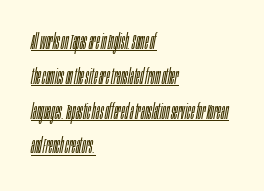
The image shows 22 px text type, italic (leaning right); set left-aligned, normal line spacing (1.58x), normal letter spacing, underlined.
